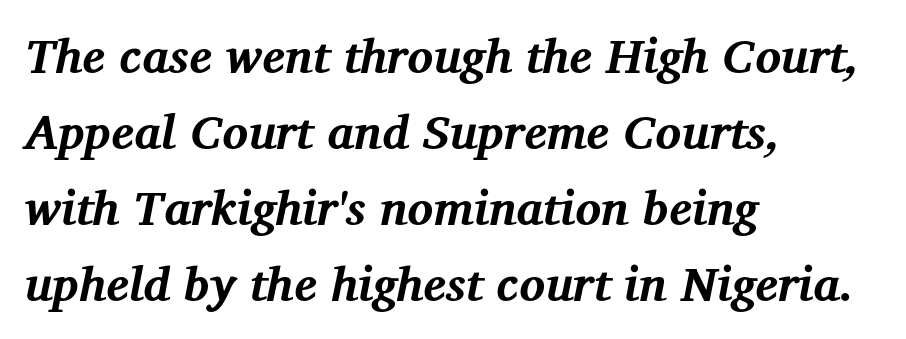
Summary of weight: heavy, a full bold. This is oblique type, the kind used for emphasis or titles. Each letter's strokes conclude with small projecting serifs. The passage shown is typed in a proportional face where columns would drift. One-word summary of the alignment: left. Words float on clear page, feet unadorned.
